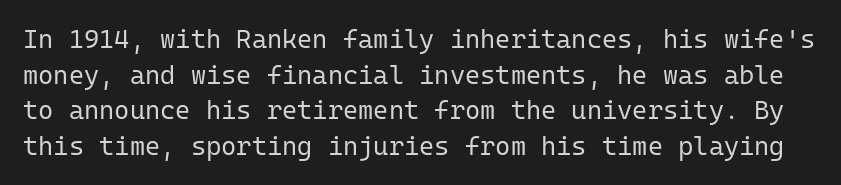
Stems and bowls with no extra thickness — not bold. These lines sit exactly where default settings would place them. Is the letter spacing exaggerated? No — it looks like the ordinary default. Rendered with straight, roman letterforms. The zone under the glyphs is completely vacant.
